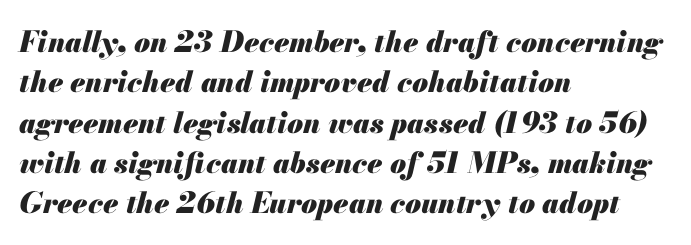
The image shows 29 px heavy type, italic (leaning right); set left-aligned, normal line spacing (1.39x), normal letter spacing, not underlined; medium stroke contrast and a small x-height.
